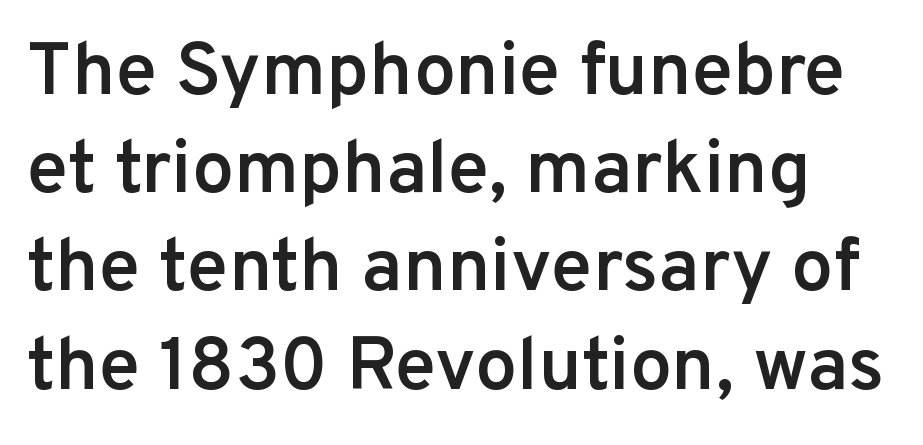
{"serif": "no", "italic": "no", "bold": "semi", "weight": "semibold", "width": "normal", "stroke_contrast": "low", "x_height": "medium", "monospaced": "no", "underline": "no", "line_spacing": "normal", "line_spacing_ratio": 1.31, "letter_spacing": "normal", "letter_spacing_em": 0.0, "glyph_px": 75}
